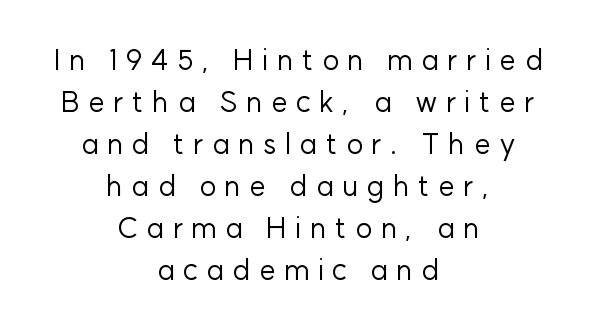
The image shows 29 px regular-weight sans-serif type, upright; set centered, normal line spacing (1.45x), unusually wide letter spacing (+0.29 em), not underlined; low stroke contrast and a medium x-height.
